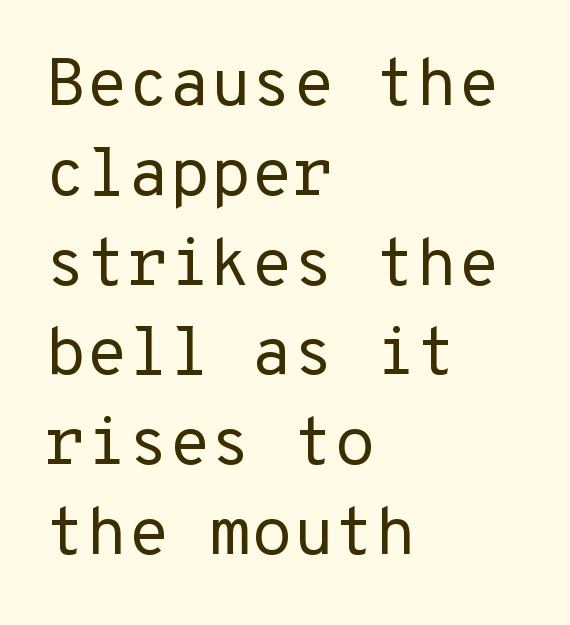
{"serif": "no", "italic": "no", "bold": "no", "weight": "regular", "width": "normal", "stroke_contrast": "low", "x_height": "medium", "underline": "no", "align": "left", "line_spacing": "normal", "line_spacing_ratio": 1.34, "letter_spacing": "normal", "letter_spacing_em": 0.0, "glyph_px": 67}
